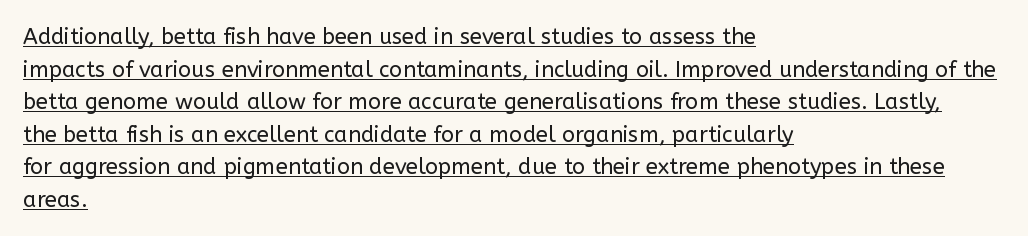
The image shows 22 px text type, upright; set left-aligned, normal line spacing (1.48x), normal letter spacing, underlined.
